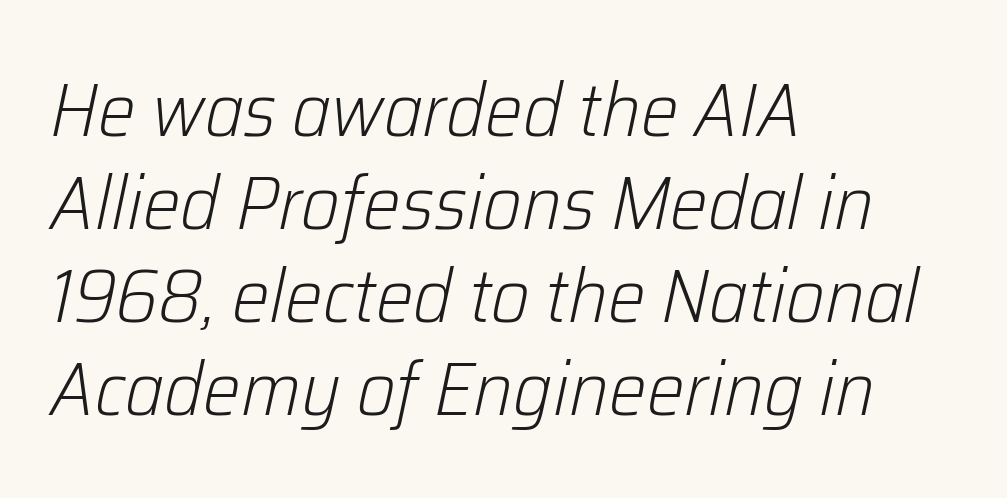
Q: Is the text bold? A: No.
Q: Is the text italic (slanted)? A: Yes, it leans right by about 12 degrees.
Q: Is the text underlined? A: No.
Q: How is the paragraph aligned? A: Left-aligned.
Q: Is the spacing between letters normal or unusually wide? A: Normal.
Q: Width (condensed, normal, or wide)? A: Normal.
Q: Stroke contrast? A: Low.
Q: x-height? A: Medium.
Q: Monospaced? A: No.
